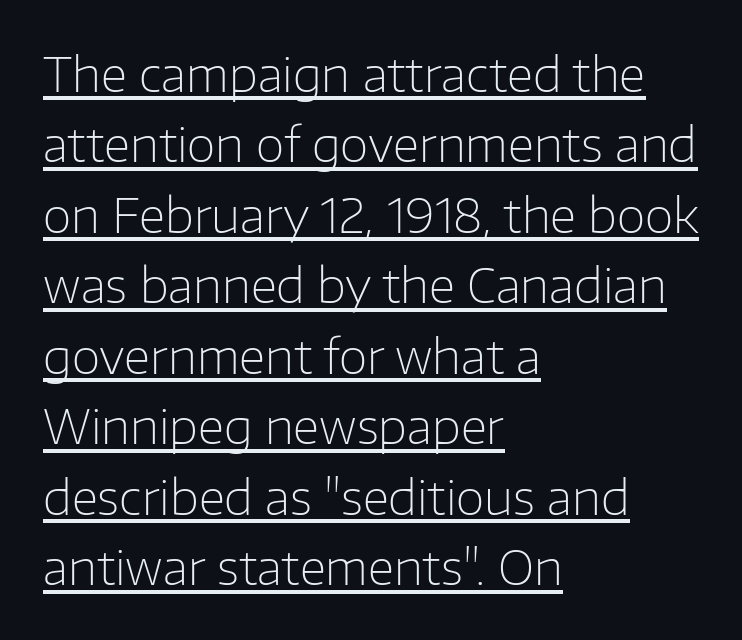
Q: Is the text bold? A: No.
Q: Is the text italic (slanted)? A: No, it is upright.
Q: Is the typeface a serif or a sans-serif typeface? A: Sans-serif.
Q: Is the text underlined? A: Yes.
Q: How is the paragraph aligned? A: Left-aligned.
Q: Is the spacing between letters normal or unusually wide? A: Normal.
Q: Is the spacing between lines tight, normal or loose? A: Normal.
Q: Width (condensed, normal, or wide)? A: Normal.
Q: Stroke contrast? A: Low.
Q: x-height? A: Medium.
Q: Monospaced? A: No.
